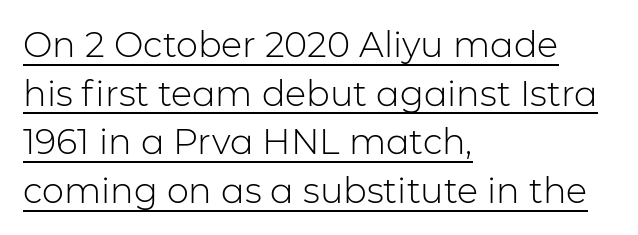
Q: Is the text bold? A: No.
Q: Is the text italic (slanted)? A: No, it is upright.
Q: Is the typeface a serif or a sans-serif typeface? A: Sans-serif.
Q: Is the text underlined? A: Yes.
Q: How is the paragraph aligned? A: Left-aligned.
Q: Is the spacing between letters normal or unusually wide? A: Normal.
Q: Is the spacing between lines tight, normal or loose? A: Normal.
Q: Width (condensed, normal, or wide)? A: Normal.
Q: Stroke contrast? A: Low.
Q: x-height? A: Medium.
Q: Monospaced? A: No.
